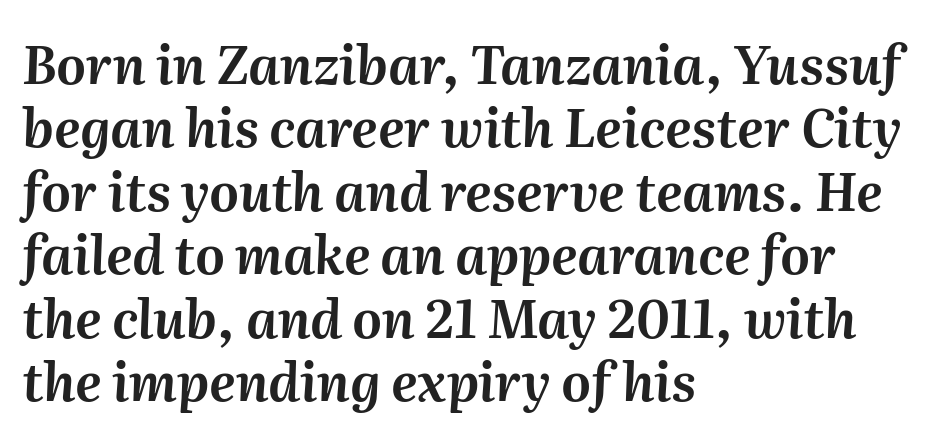
{"italic": "yes", "lean": "right", "slant_degrees": 2, "width": "normal", "stroke_contrast": "medium", "x_height": "medium", "monospaced": "no", "underline": "no", "align": "left", "line_spacing_ratio": 1.22, "letter_spacing": "normal", "letter_spacing_em": 0.0, "glyph_px": 52}
